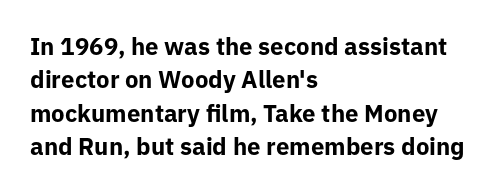
Q: Is the text bold? A: Yes.
Q: Is the text italic (slanted)? A: No, it is upright.
Q: Is the text underlined? A: No.
Q: How is the paragraph aligned? A: Left-aligned.
Q: Is the spacing between letters normal or unusually wide? A: Normal.
Q: Is the spacing between lines tight, normal or loose? A: Normal.
